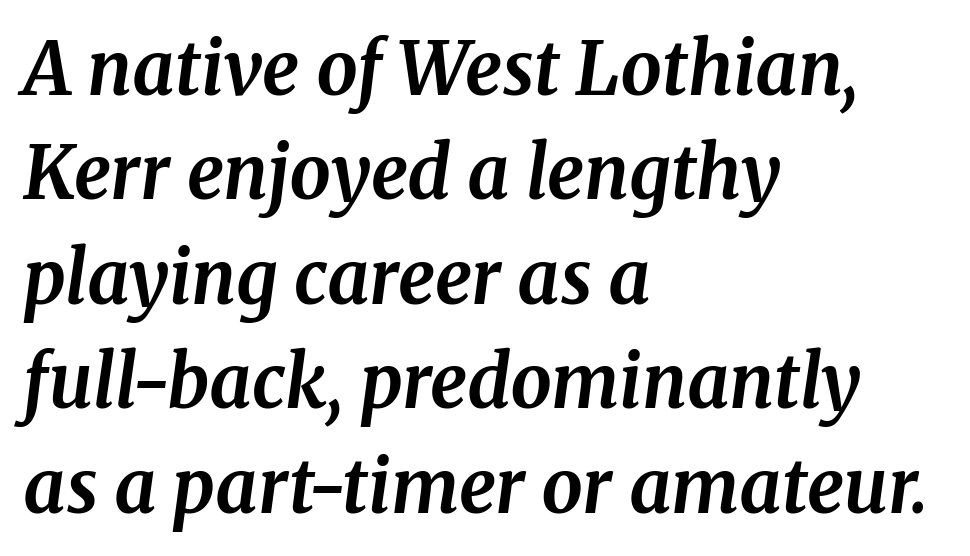
The image shows 73 px bold serif type, italic (leaning right); set left-aligned, normal line spacing (1.43x), normal letter spacing, not underlined; medium stroke contrast and a medium x-height.
